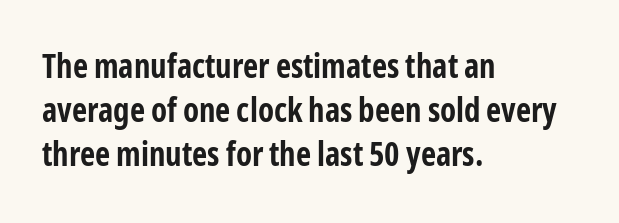
The image shows 33 px bold, condensed sans-serif type, upright; set left-aligned, normal line spacing (1.33x), normal letter spacing, not underlined; low stroke contrast and a medium x-height.
